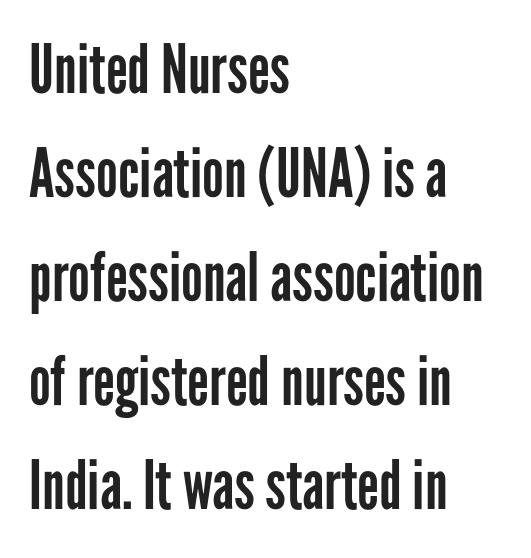
{"serif": "no", "italic": "no", "bold": "no", "weight": "regular", "width": "condensed", "stroke_contrast": "low", "x_height": "medium", "monospaced": "no", "underline": "no", "align": "left", "line_spacing": "normal", "line_spacing_ratio": 1.53, "letter_spacing": "normal", "letter_spacing_em": 0.0, "glyph_px": 68}
